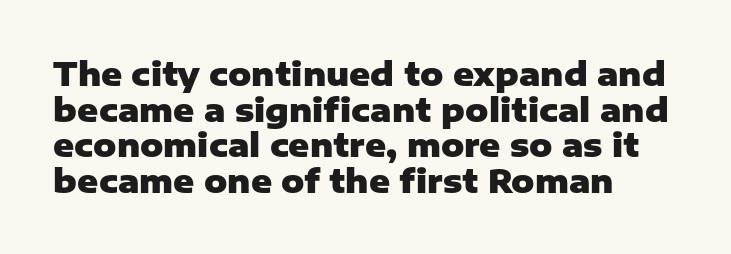
Q: Is the text bold? A: Yes.
Q: Is the text italic (slanted)? A: No, it is upright.
Q: Is the typeface a serif or a sans-serif typeface? A: Sans-serif.
Q: Is the text underlined? A: No.
Q: How is the paragraph aligned? A: Left-aligned.
Q: Is the spacing between letters normal or unusually wide? A: Normal.
Q: Is the spacing between lines tight, normal or loose? A: Tight.
Q: Width (condensed, normal, or wide)? A: Normal.
Q: Stroke contrast? A: Low.
Q: x-height? A: Medium.
Q: Monospaced? A: No.
